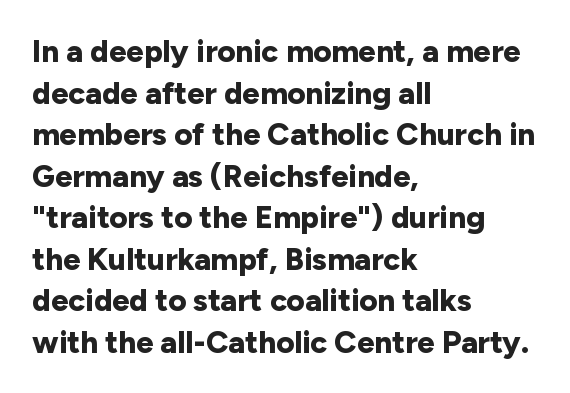
Q: Is the text bold? A: Yes.
Q: Is the text italic (slanted)? A: No, it is upright.
Q: Is the typeface a serif or a sans-serif typeface? A: Sans-serif.
Q: Is the text underlined? A: No.
Q: How is the paragraph aligned? A: Left-aligned.
Q: Is the spacing between letters normal or unusually wide? A: Normal.
Q: Is the spacing between lines tight, normal or loose? A: Normal.
Q: Width (condensed, normal, or wide)? A: Normal.
Q: Stroke contrast? A: Low.
Q: x-height? A: Medium.
Q: Monospaced? A: No.
